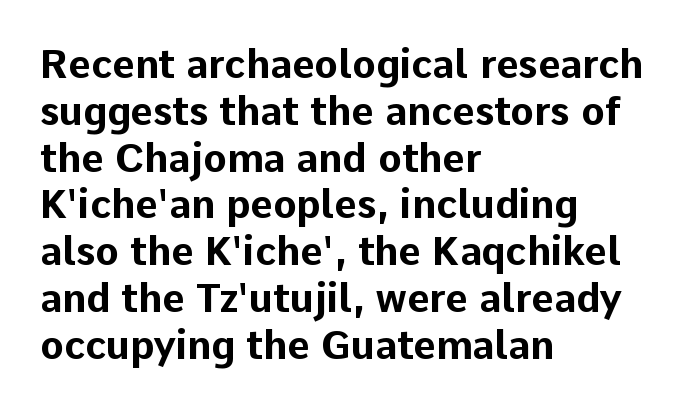
Q: Is the text bold? A: Yes.
Q: Is the text italic (slanted)? A: No, it is upright.
Q: Is the typeface a serif or a sans-serif typeface? A: Sans-serif.
Q: Is the text underlined? A: No.
Q: How is the paragraph aligned? A: Left-aligned.
Q: Is the spacing between letters normal or unusually wide? A: Normal.
Q: Width (condensed, normal, or wide)? A: Normal.
Q: Stroke contrast? A: Low.
Q: x-height? A: Medium.
Q: Monospaced? A: No.
